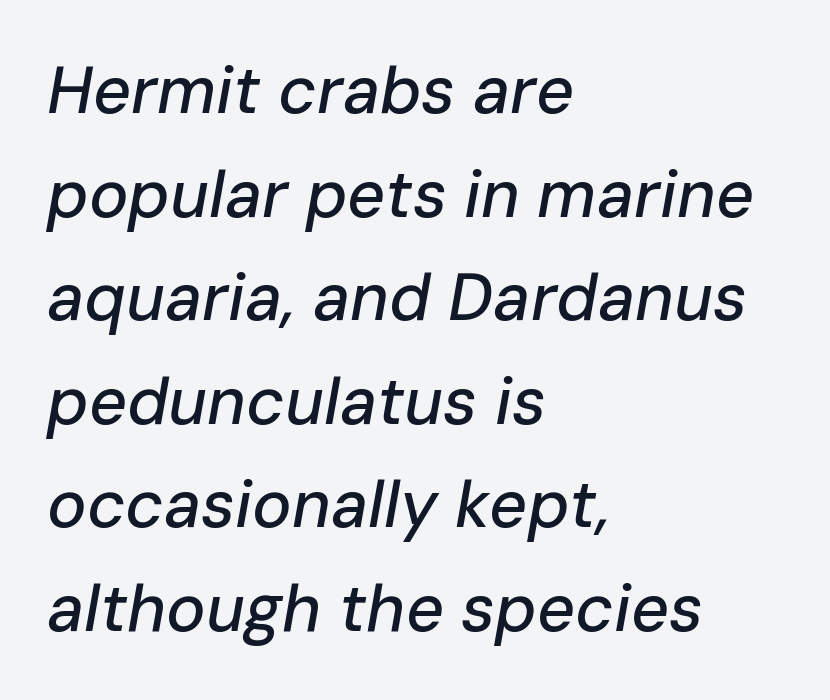
If you drew a line through each stem, it would be angled. The leading is moderate, giving the passage an even texture. The face used here is rendered with its standard letterfit. The passage shown is typed in a proportional face where columns would drift. The space directly below the letters is spotless. If you drew a ruler down the left edge, every line would touch it.
